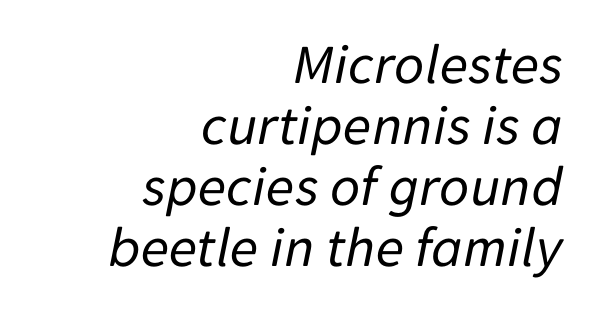
{"italic": "yes", "lean": "right", "slant_degrees": 11, "bold": "no", "weight": "regular", "width": "normal", "stroke_contrast": "low", "x_height": "medium", "monospaced": "no", "underline": "no", "align": "right", "line_spacing": "tight", "line_spacing_ratio": 1.05, "letter_spacing": "normal", "letter_spacing_em": 0.0, "glyph_px": 58}
